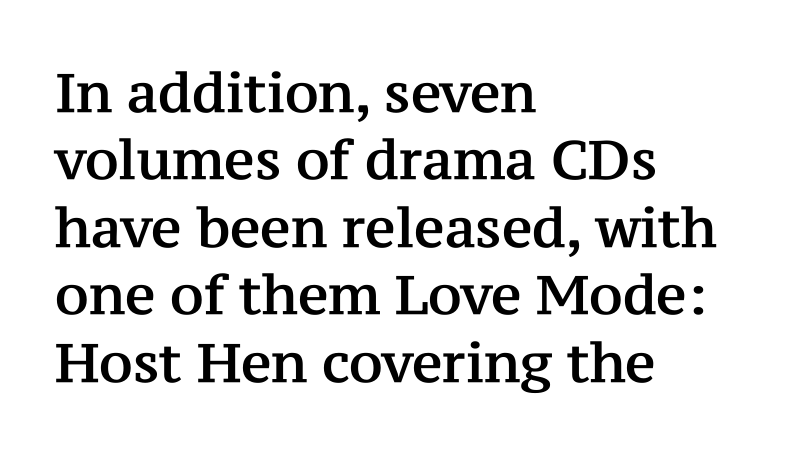
Q: Is the text italic (slanted)? A: No, it is upright.
Q: Is the typeface a serif or a sans-serif typeface? A: Serif.
Q: Is the text underlined? A: No.
Q: How is the paragraph aligned? A: Left-aligned.
Q: Is the spacing between letters normal or unusually wide? A: Normal.
Q: Is the spacing between lines tight, normal or loose? A: Normal.
Q: Width (condensed, normal, or wide)? A: Normal.
Q: Stroke contrast? A: Medium.
Q: x-height? A: Medium.
Q: Monospaced? A: No.
